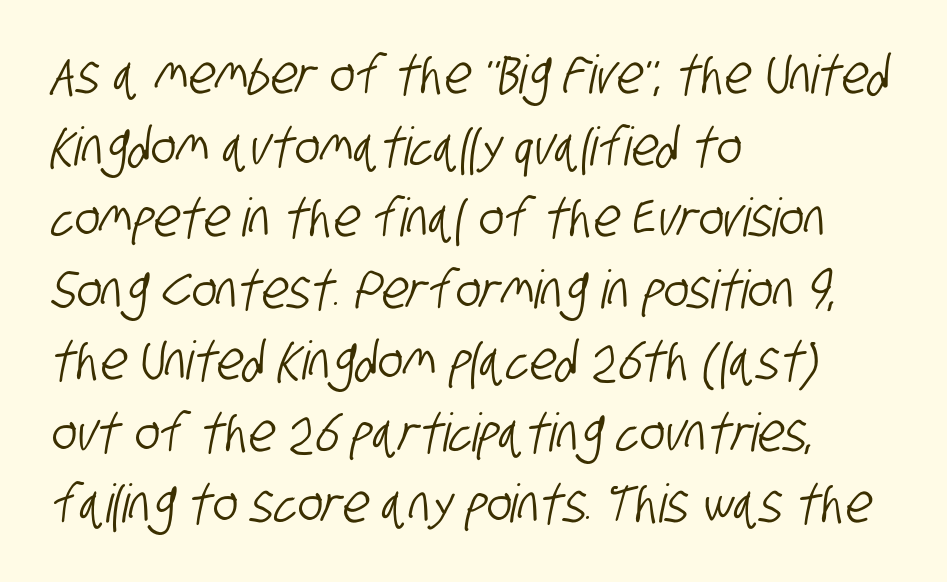
Q: Is the typeface a serif or a sans-serif typeface? A: Sans-serif.
Q: Is the text underlined? A: No.
Q: How is the paragraph aligned? A: Left-aligned.
Q: Is the spacing between letters normal or unusually wide? A: Normal.
Q: Is the spacing between lines tight, normal or loose? A: Normal.
Q: Width (condensed, normal, or wide)? A: Condensed.
Q: Stroke contrast? A: Low.
Q: x-height? A: Large.
Q: Monospaced? A: No.
